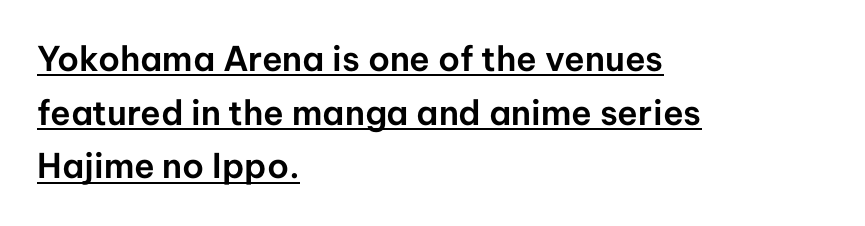
{"serif": "no", "italic": "no", "width": "normal", "stroke_contrast": "low", "x_height": "medium", "monospaced": "no", "underline": "yes", "align": "left", "line_spacing": "normal", "line_spacing_ratio": 1.58, "letter_spacing": "normal", "letter_spacing_em": 0.0, "glyph_px": 34}
